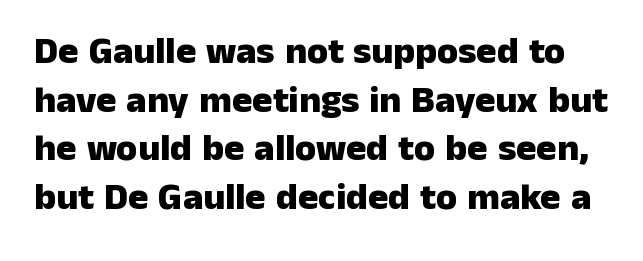
The rows are spaced the way most documents space them. Caption: bold face, heavy strokes. This is the regular roman posture of the typeface. The passage shown is not underscored anywhere. These lines are composed in type without serifs. This sample uses plain, unmodified letter spacing.
